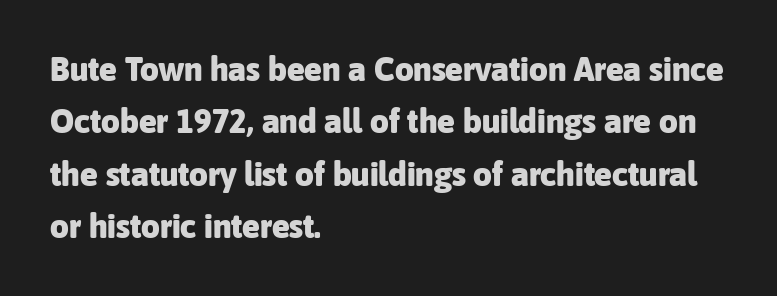
{"serif": "no", "italic": "no", "bold": "yes", "weight": "heavy", "width": "normal", "stroke_contrast": "low", "x_height": "medium", "monospaced": "no", "underline": "no", "align": "left", "line_spacing": "normal", "line_spacing_ratio": 1.59, "letter_spacing": "normal", "letter_spacing_em": 0.0, "glyph_px": 33}
